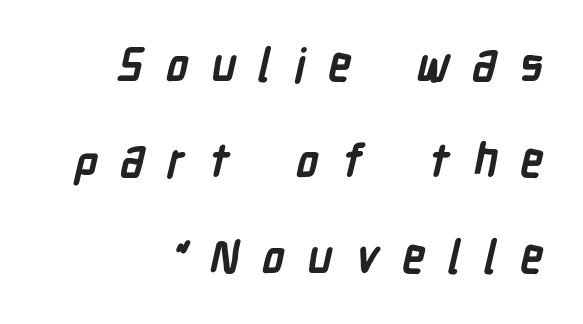
Q: Is the text bold? A: Yes.
Q: Is the typeface a serif or a sans-serif typeface? A: Sans-serif.
Q: Is the text underlined? A: No.
Q: Is the spacing between letters normal or unusually wide? A: Unusually wide.
Q: Is the spacing between lines tight, normal or loose? A: Loose.
Q: Width (condensed, normal, or wide)? A: Condensed.
Q: Stroke contrast? A: Low.
Q: x-height? A: Medium.
Q: Monospaced? A: No.
